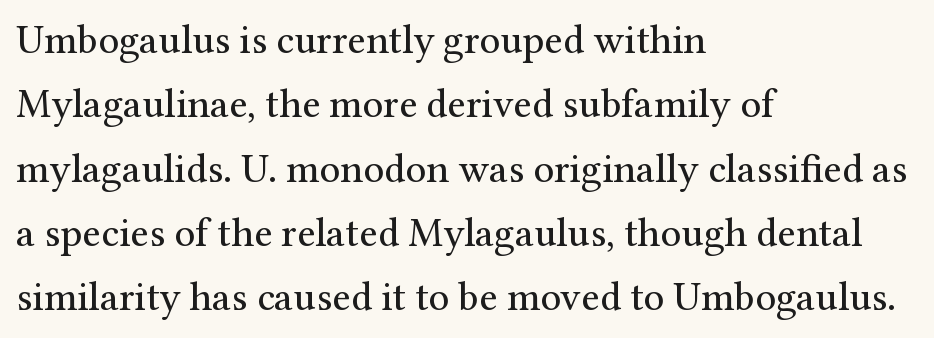
{"serif": "yes", "italic": "no", "bold": "no", "weight": "regular", "width": "normal", "stroke_contrast": "medium", "x_height": "medium", "monospaced": "no", "underline": "no", "align": "left", "line_spacing": "normal", "line_spacing_ratio": 1.57, "letter_spacing": "normal", "letter_spacing_em": 0.0, "glyph_px": 41}
